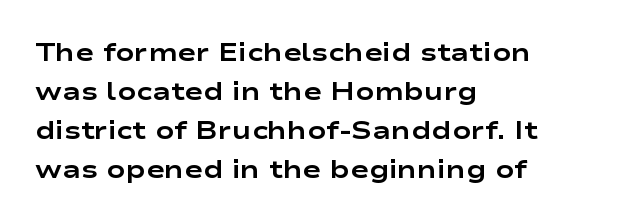
Q: Is the text bold? A: Yes.
Q: Is the text italic (slanted)? A: No, it is upright.
Q: Is the text underlined? A: No.
Q: How is the paragraph aligned? A: Left-aligned.
Q: Is the spacing between letters normal or unusually wide? A: Normal.
Q: Is the spacing between lines tight, normal or loose? A: Normal.
